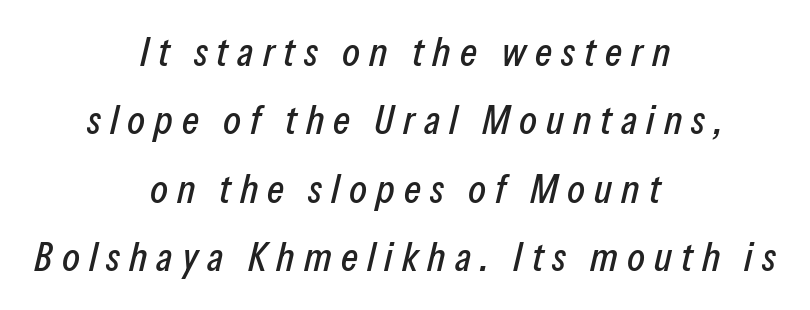
{"italic": "yes", "lean": "right", "slant_degrees": 13, "width": "condensed", "stroke_contrast": "low", "x_height": "medium", "monospaced": "no", "underline": "no", "align": "center", "line_spacing": "normal", "line_spacing_ratio": 1.67, "letter_spacing": "wide", "letter_spacing_em": 0.22, "glyph_px": 41}
